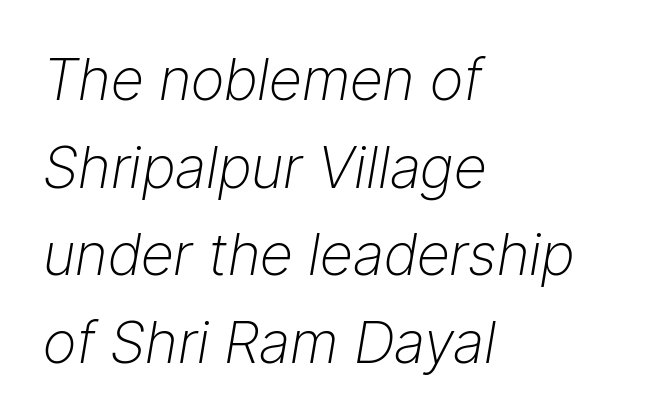
{"italic": "yes", "lean": "right", "slant_degrees": 9, "bold": "no", "weight": "light", "width": "normal", "stroke_contrast": "low", "x_height": "medium", "monospaced": "no", "underline": "no", "align": "left", "line_spacing": "normal", "line_spacing_ratio": 1.51, "letter_spacing": "normal", "letter_spacing_em": 0.0, "glyph_px": 58}
